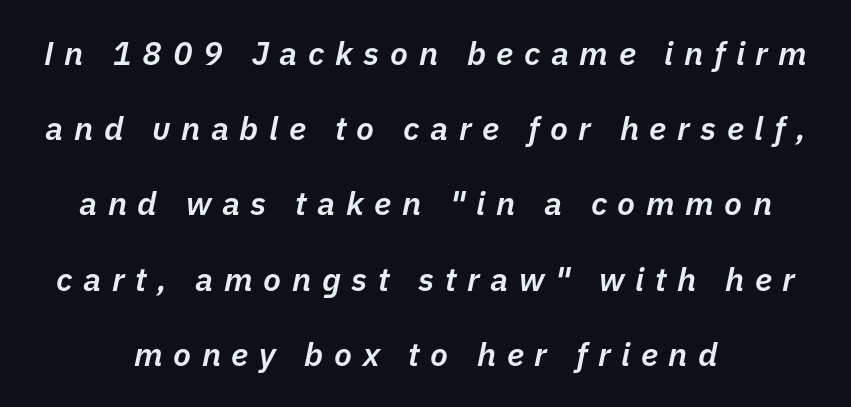
{"italic": "yes", "lean": "right", "slant_degrees": 11, "bold": "semi", "weight": "semibold", "width": "normal", "stroke_contrast": "low", "x_height": "medium", "monospaced": "no", "underline": "no", "align": "center", "line_spacing": "loose", "line_spacing_ratio": 2.28, "letter_spacing": "wide", "letter_spacing_em": 0.32, "glyph_px": 33}
